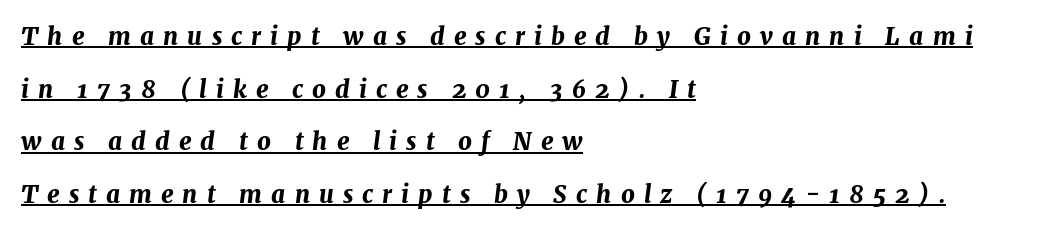
Compared with an ordinary text face, these strokes are far heavier — a full bold. The space between consecutive lines is lavish. Casual observation: everything's shoved over to the left. Slanted lettering throughout. Does a line run under the words? Yes, clearly.
